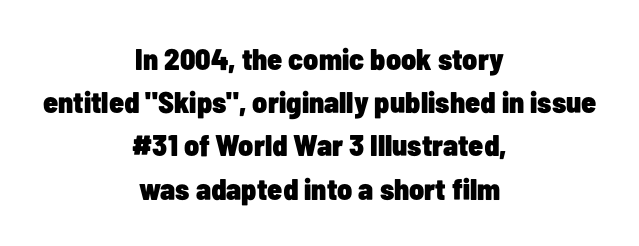
Q: Is the text bold? A: Yes.
Q: Is the text italic (slanted)? A: No, it is upright.
Q: Is the typeface a serif or a sans-serif typeface? A: Sans-serif.
Q: Is the text underlined? A: No.
Q: How is the paragraph aligned? A: Centered.
Q: Is the spacing between letters normal or unusually wide? A: Normal.
Q: Is the spacing between lines tight, normal or loose? A: Normal.
Q: Width (condensed, normal, or wide)? A: Condensed.
Q: Stroke contrast? A: Low.
Q: x-height? A: Medium.
Q: Monospaced? A: No.
